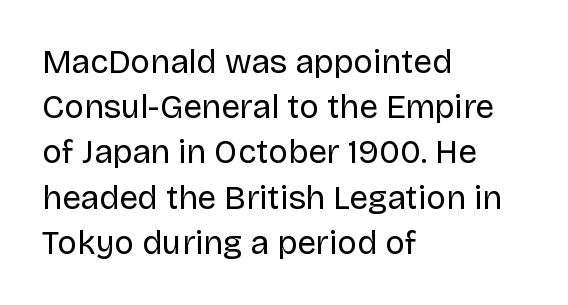
{"serif": "no", "italic": "no", "bold": "no", "weight": "regular", "width": "normal", "stroke_contrast": "low", "x_height": "large", "monospaced": "no", "underline": "no", "align": "left", "line_spacing": "normal", "line_spacing_ratio": 1.37, "letter_spacing": "normal", "letter_spacing_em": 0.0, "glyph_px": 33}
